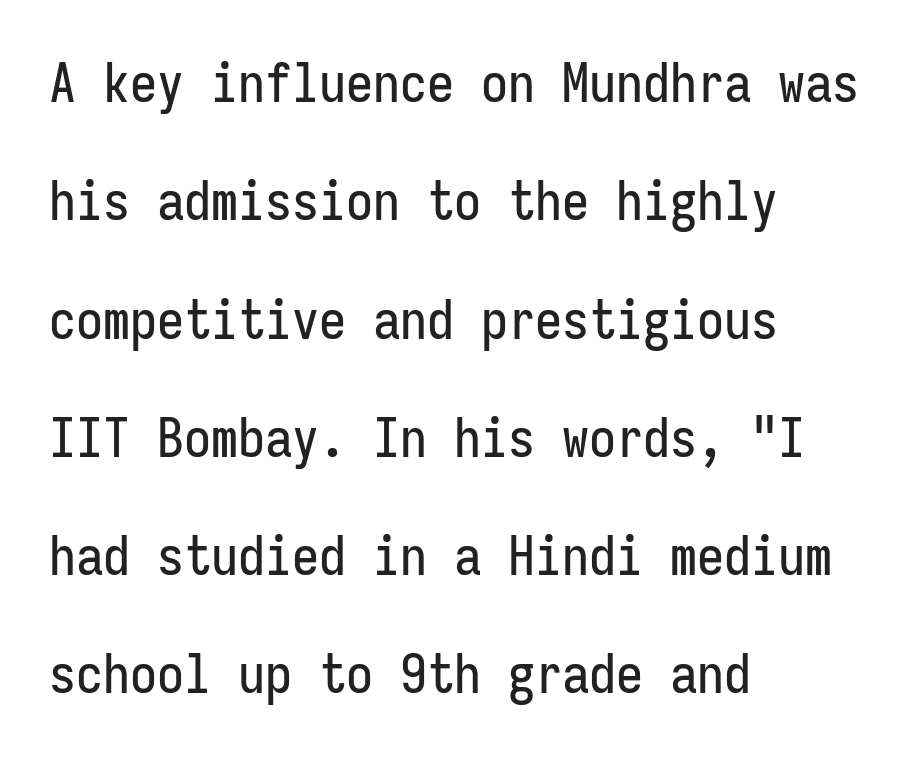
Q: Is the text italic (slanted)? A: No, it is upright.
Q: Is the typeface a serif or a sans-serif typeface? A: Sans-serif.
Q: Is the text underlined? A: No.
Q: How is the paragraph aligned? A: Left-aligned.
Q: Is the spacing between letters normal or unusually wide? A: Normal.
Q: Is the spacing between lines tight, normal or loose? A: Loose.
Q: Width (condensed, normal, or wide)? A: Condensed.
Q: Stroke contrast? A: Low.
Q: x-height? A: Medium.
Q: Monospaced? A: Yes.
